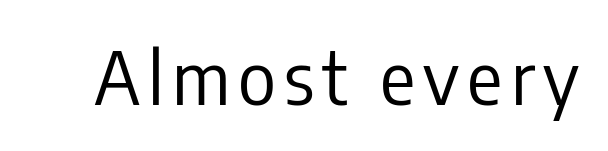
The passage shown is typeset with a sans-serif family. This sample has the flowing, uneven cadence of proportional lettering. The glyphs are unaccompanied by any horizontal stroke below them. The passage shown is not bold in any degree. Italic? Not at all — the glyphs are vertical.
